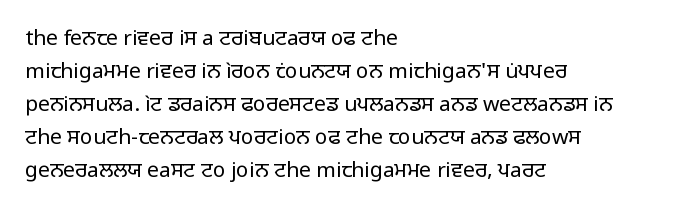
Q: Is the text bold? A: No.
Q: Is the text italic (slanted)? A: No, it is upright.
Q: Is the text underlined? A: No.
Q: How is the paragraph aligned? A: Left-aligned.
Q: Is the spacing between letters normal or unusually wide? A: Normal.
Q: Is the spacing between lines tight, normal or loose? A: Normal.
